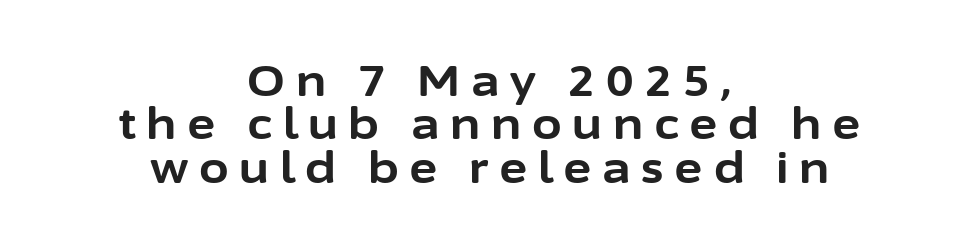
Q: Is the text bold? A: Yes.
Q: Is the text italic (slanted)? A: No, it is upright.
Q: Is the typeface a serif or a sans-serif typeface? A: Sans-serif.
Q: Is the text underlined? A: No.
Q: How is the paragraph aligned? A: Centered.
Q: Is the spacing between letters normal or unusually wide? A: Unusually wide.
Q: Is the spacing between lines tight, normal or loose? A: Tight.
Q: Width (condensed, normal, or wide)? A: Normal.
Q: Stroke contrast? A: Low.
Q: x-height? A: Medium.
Q: Monospaced? A: No.
